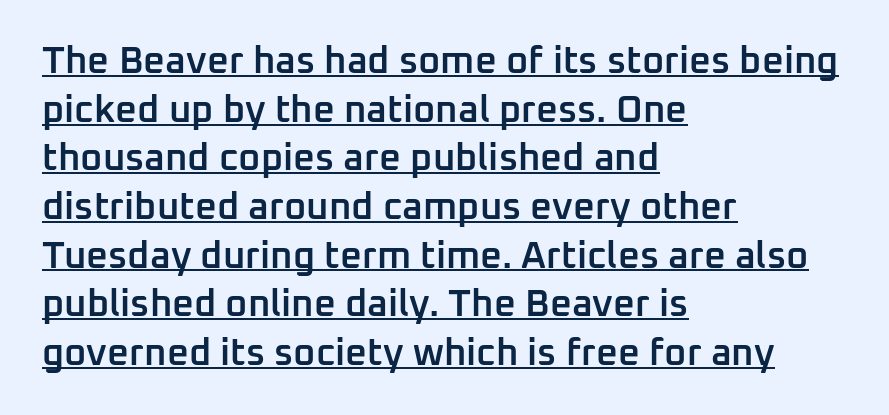
The line-height multiplier appears to be the usual default. Compared with undecorated copy, this sample adds a rule below the words. These lines were composed using upright roman letters. The letters are semibold — heavier than regular but short of a full bold.
